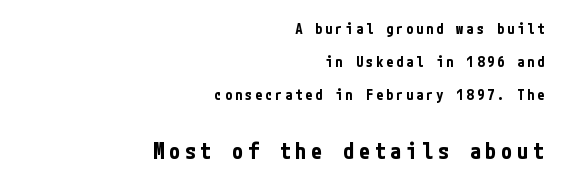
{"italic": "no", "bold": "yes", "underline": "no", "align": "right", "line_spacing": "loose", "line_spacing_ratio": 2.36, "letter_spacing": "wide", "letter_spacing_em": 0.22, "larger_block": "second", "size_ratio": 1.57, "glyph_px": 22}
